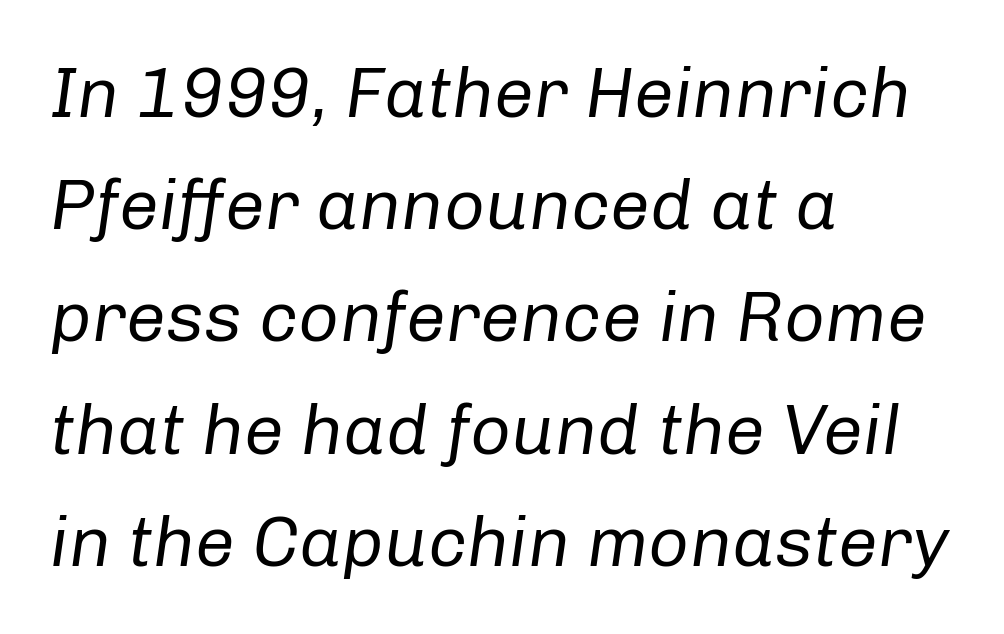
Notice how the passage keeps a crisp vertical edge on the left only. Standard letterfit; no display-style spreading of the glyphs. Words float on clear page, feet unadorned. You could not count columns in this text — the font is proportionally spaced. The space between consecutive lines is moderate. Think standard paragraph weight, or any step lighter than that.
